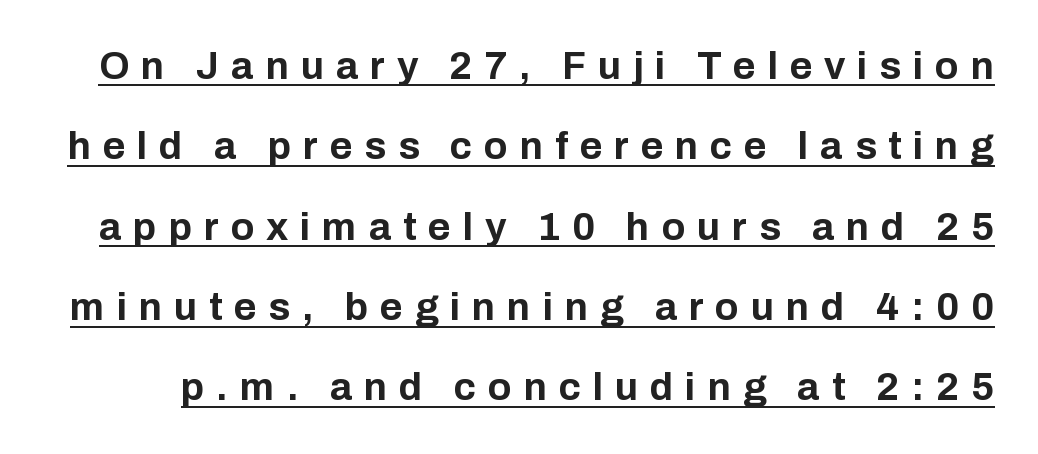
The image shows 39 px bold sans-serif type, upright; set loose line spacing (2.06x), unusually wide letter spacing (+0.3 em), underlined; low stroke contrast and a medium x-height.
